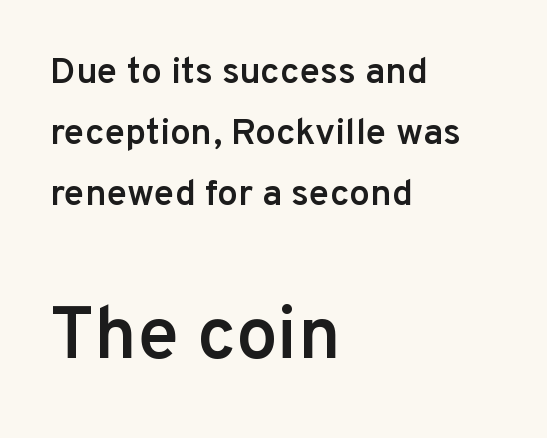
The image shows 74 px semibold sans-serif type, upright; set left-aligned, normal line spacing (1.65x), normal letter spacing, not underlined; the second (bottom) block is 2.0x larger; low stroke contrast and a medium x-height.
